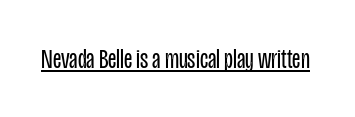
Q: Is the text bold? A: No.
Q: Is the text italic (slanted)? A: No, it is upright.
Q: Is the typeface a serif or a sans-serif typeface? A: Sans-serif.
Q: Is the text underlined? A: Yes.
Q: Is the spacing between letters normal or unusually wide? A: Normal.
Q: Width (condensed, normal, or wide)? A: Condensed.
Q: Stroke contrast? A: Low.
Q: x-height? A: Large.
Q: Monospaced? A: No.
